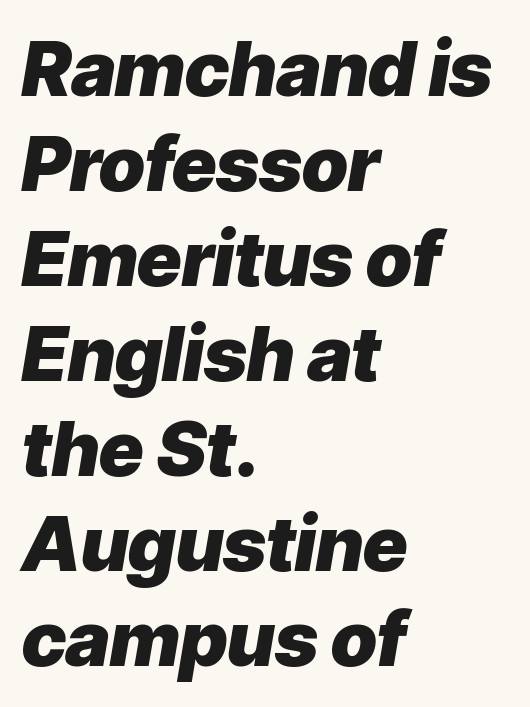
Beneath every word, the page is bare. Leading matches the norm, producing a regular column. Students, note that the glyphs here touch the page at normal intervals. These lines stack with their left ends in a neat column. A typesetter would call this proportional, since set widths differ per character.
